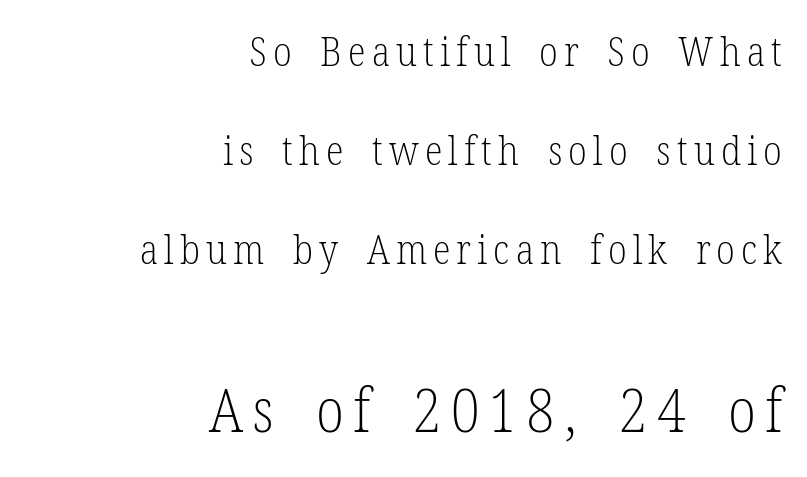
Q: Is the text bold? A: No.
Q: Is the text italic (slanted)? A: No, it is upright.
Q: Is the typeface a serif or a sans-serif typeface? A: Serif.
Q: Is the text underlined? A: No.
Q: How is the paragraph aligned? A: Right-aligned.
Q: Is the spacing between lines tight, normal or loose? A: Loose.
Q: Which block of text is set in a larger size, the first (top) or the second (bottom)? A: The second (bottom) one.
Q: Width (condensed, normal, or wide)? A: Condensed.
Q: Stroke contrast? A: Low.
Q: x-height? A: Medium.
Q: Monospaced? A: No.
